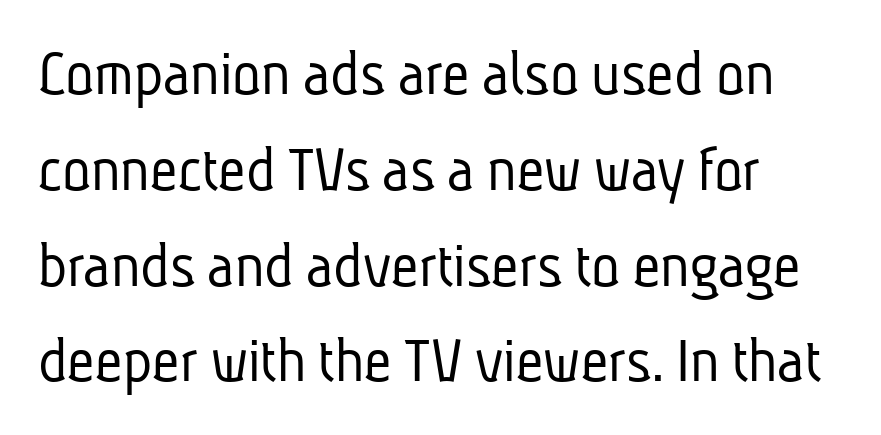
Think of a printed novel: that variable character pitch is what you see here. Line beginnings align vertically; line endings do not. The block of text has a typical density, with ordinary space between rows. Weight: regular or lighter. The type is set solid horizontally, with unmodified tracking.
